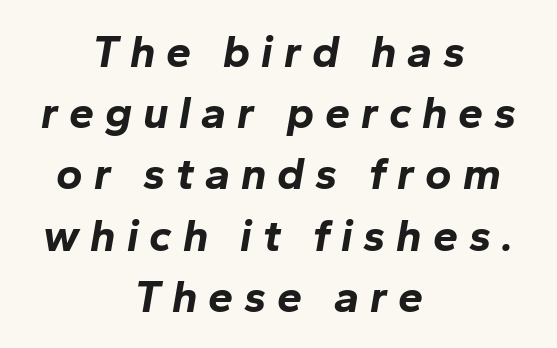
Horizontal bands of white between lines are of average thickness. The words here are not underlined. The passage shown has open, widely tracked lettering throughout. Compared with ordinary roman type, these characters are visibly tilted. Do the characters align in a grid? No, the font is proportional. Alignment: centered.
